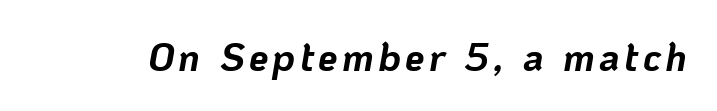
The image shows 39 px bold type, italic (leaning right); set not underlined; low stroke contrast and a medium x-height.
